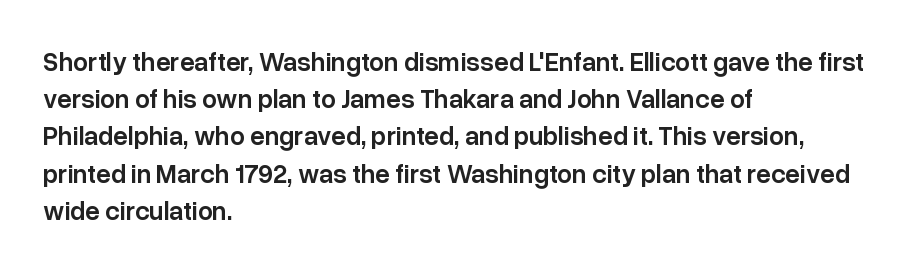
Q: Is the text bold? A: Semi-bold.
Q: Is the text italic (slanted)? A: No, it is upright.
Q: Is the text underlined? A: No.
Q: How is the paragraph aligned? A: Left-aligned.
Q: Is the spacing between letters normal or unusually wide? A: Normal.
Q: Is the spacing between lines tight, normal or loose? A: Normal.
